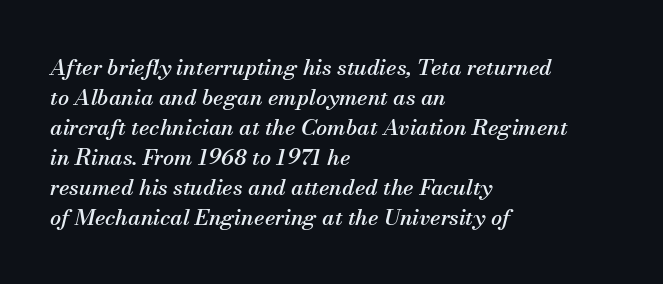
Q: Is the text italic (slanted)? A: Yes, it leans right by about 13 degrees.
Q: Is the text underlined? A: No.
Q: How is the paragraph aligned? A: Left-aligned.
Q: Is the spacing between letters normal or unusually wide? A: Normal.
Q: Is the spacing between lines tight, normal or loose? A: Normal.
